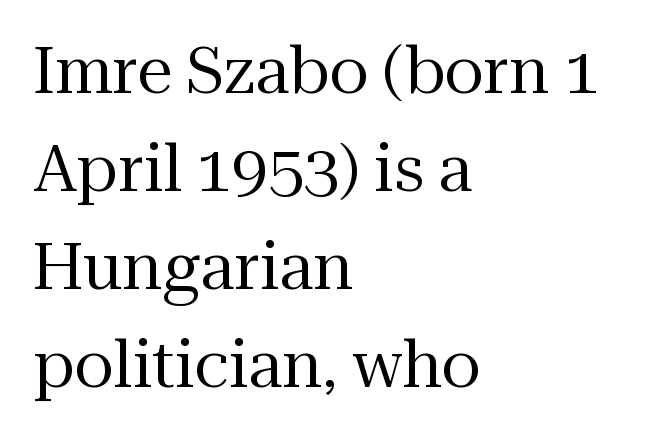
{"serif": "yes", "italic": "no", "bold": "no", "weight": "regular", "width": "normal", "stroke_contrast": "medium", "x_height": "medium", "monospaced": "no", "underline": "no", "align": "left", "line_spacing": "normal", "line_spacing_ratio": 1.53, "letter_spacing": "normal", "letter_spacing_em": 0.0, "glyph_px": 64}
